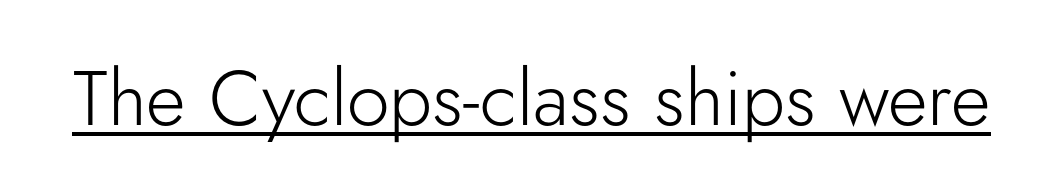
{"serif": "no", "italic": "no", "bold": "no", "weight": "light", "width": "normal", "stroke_contrast": "low", "x_height": "small", "monospaced": "no", "underline": "yes", "letter_spacing": "normal", "letter_spacing_em": 0.0, "glyph_px": 77}
